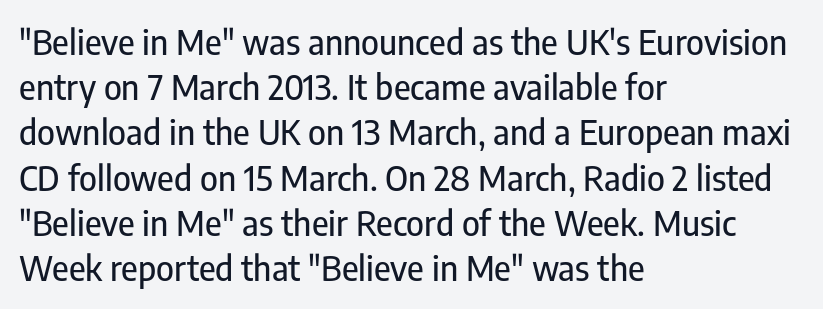
Rows of type keep a routine distance in the vertical direction. Style check: upright. I'd call this a sans setting — the letters go barefoot. How are the letters spaced? Ordinarily, with no added tracking.
